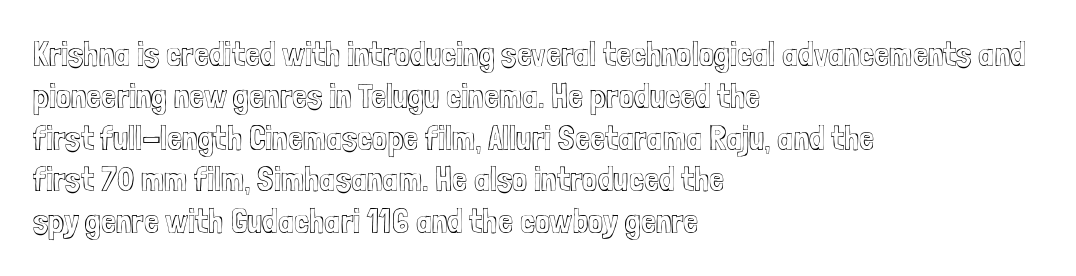
{"italic": "no", "width": "condensed", "x_height": "medium", "monospaced": "no", "underline": "no", "align": "left", "line_spacing_ratio": 1.23, "letter_spacing": "normal", "letter_spacing_em": 0.0, "glyph_px": 34}
